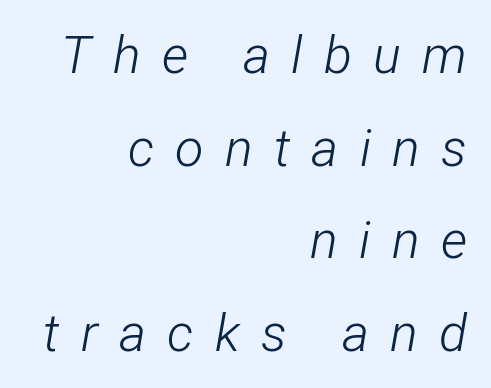
{"italic": "yes", "lean": "right", "slant_degrees": 12, "bold": "no", "weight": "light", "width": "condensed", "stroke_contrast": "low", "x_height": "medium", "monospaced": "no", "underline": "no", "align": "right", "line_spacing_ratio": 1.78, "letter_spacing": "wide", "letter_spacing_em": 0.41, "glyph_px": 52}
